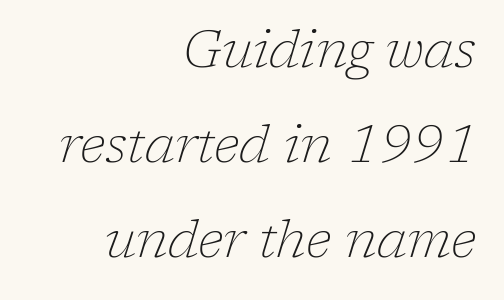
{"serif": "yes", "italic": "yes", "lean": "right", "slant_degrees": 17, "bold": "no", "weight": "thin", "width": "normal", "stroke_contrast": "low", "x_height": "medium", "monospaced": "no", "underline": "no", "align": "right", "line_spacing_ratio": 1.83, "letter_spacing": "normal", "letter_spacing_em": 0.0, "glyph_px": 52}
